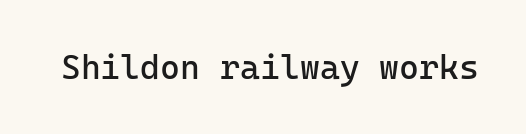
Every character here occupies the same horizontal width, giving the sample a typewriter-like rhythm. This is roman type, the default non-slanted kind. Typographically, this falls in the sans-serif category. This rendering features lettering with no underline.
